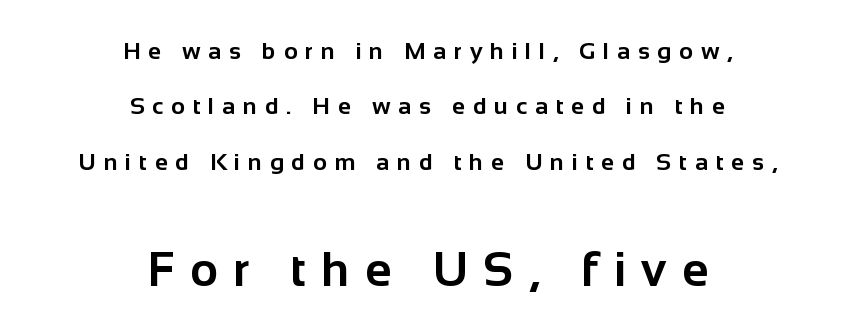
Q: Is the text bold? A: Yes.
Q: Is the text italic (slanted)? A: No, it is upright.
Q: Is the typeface a serif or a sans-serif typeface? A: Sans-serif.
Q: Is the text underlined? A: No.
Q: How is the paragraph aligned? A: Centered.
Q: Is the spacing between letters normal or unusually wide? A: Unusually wide.
Q: Is the spacing between lines tight, normal or loose? A: Loose.
Q: Which block of text is set in a larger size, the first (top) or the second (bottom)? A: The second (bottom) one.
Q: Width (condensed, normal, or wide)? A: Normal.
Q: Stroke contrast? A: Low.
Q: x-height? A: Medium.
Q: Monospaced? A: No.
